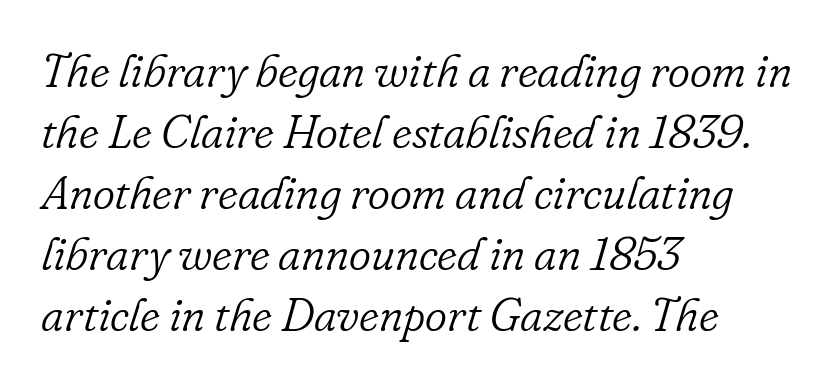
Q: Is the text bold? A: No.
Q: Is the text italic (slanted)? A: Yes, it leans right by about 16 degrees.
Q: Is the typeface a serif or a sans-serif typeface? A: Serif.
Q: Is the text underlined? A: No.
Q: How is the paragraph aligned? A: Left-aligned.
Q: Is the spacing between letters normal or unusually wide? A: Normal.
Q: Is the spacing between lines tight, normal or loose? A: Normal.
Q: Width (condensed, normal, or wide)? A: Normal.
Q: Stroke contrast? A: Low.
Q: x-height? A: Small.
Q: Monospaced? A: No.
